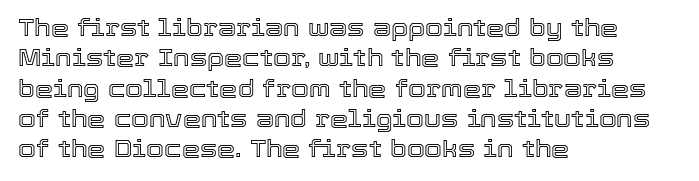
The image shows 23 px text type, upright; set left-aligned, normal line spacing (1.32x), normal letter spacing, not underlined.
